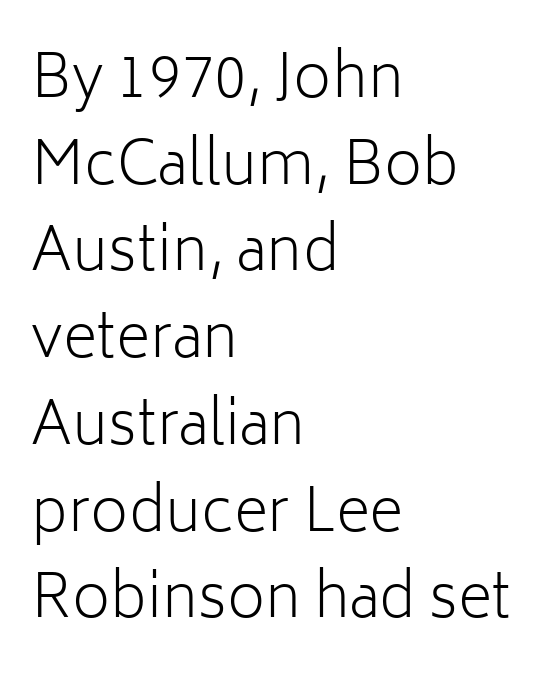
The image shows 59 px light sans-serif type, upright; set left-aligned, normal line spacing (1.47x), normal letter spacing, not underlined; low stroke contrast and a medium x-height.
